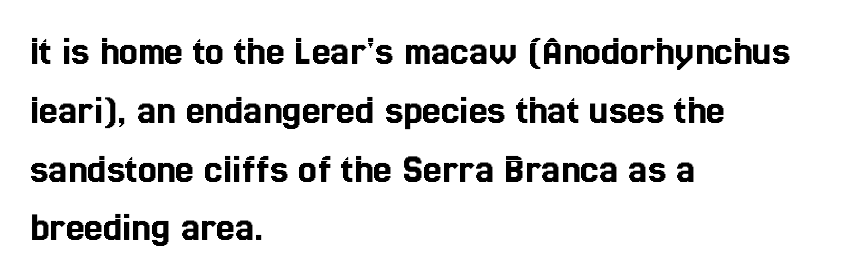
The image shows 42 px condensed type, upright; set left-aligned, normal line spacing (1.4x), normal letter spacing, not underlined; a medium x-height.
